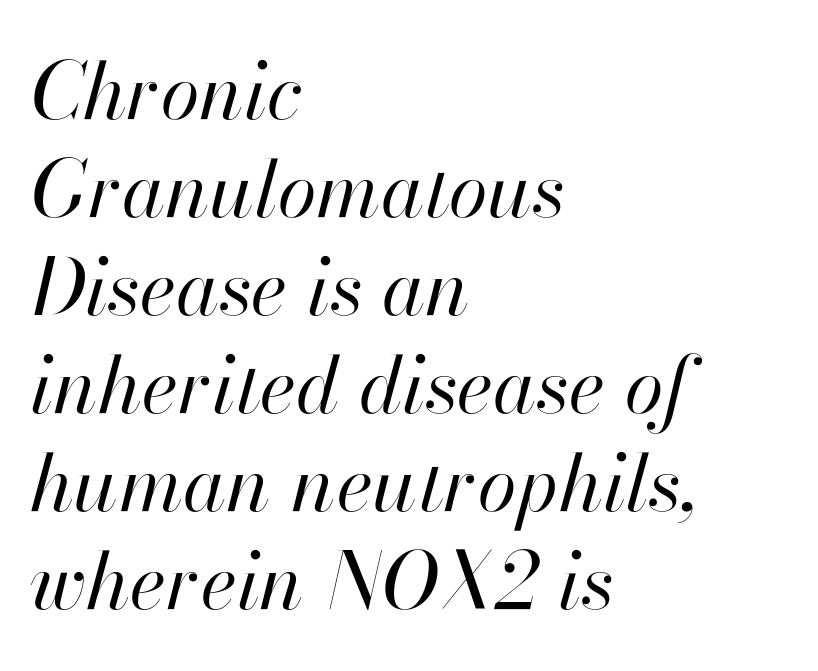
The image shows 79 px regular-weight type, italic (leaning right); set left-aligned, line spacing 1.24x, normal letter spacing, not underlined; high stroke contrast and a small x-height.
